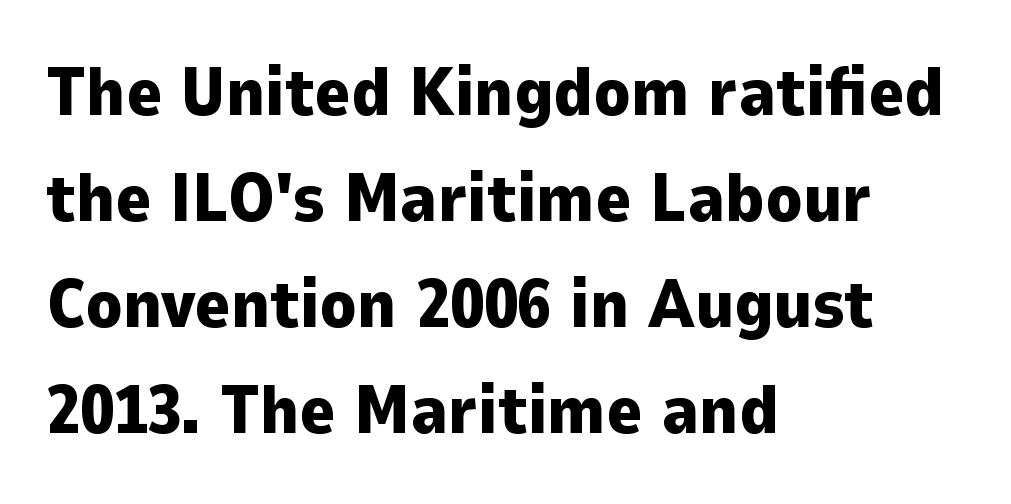
{"serif": "no", "italic": "no", "bold": "yes", "weight": "heavy", "width": "normal", "stroke_contrast": "low", "x_height": "medium", "monospaced": "no", "underline": "no", "align": "left", "line_spacing": "normal", "line_spacing_ratio": 1.56, "letter_spacing": "normal", "letter_spacing_em": 0.0, "glyph_px": 68}
